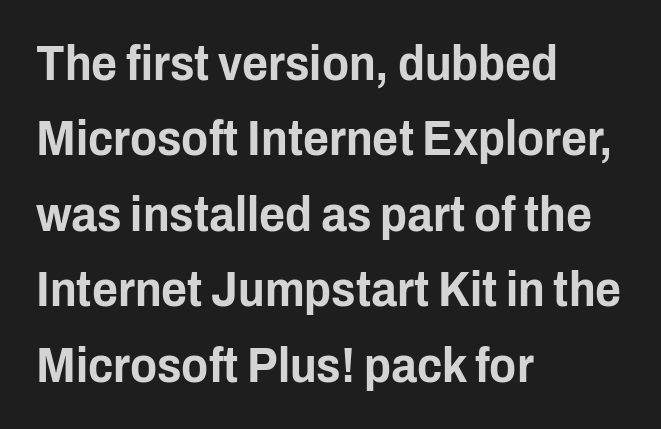
Quick note: not italic, upright. The foot of each line stays bare and open. This sample uses plain, unmodified letter spacing. What kind of face is this? One without serifs — a sans. Horizontal alignment here is leftward, the default for most running prose.
